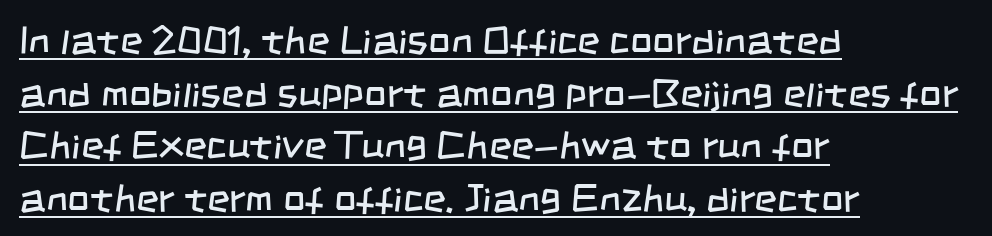
Q: Is the text bold? A: No.
Q: Is the typeface a serif or a sans-serif typeface? A: Sans-serif.
Q: Is the text underlined? A: Yes.
Q: How is the paragraph aligned? A: Left-aligned.
Q: Is the spacing between letters normal or unusually wide? A: Normal.
Q: Is the spacing between lines tight, normal or loose? A: Normal.
Q: Width (condensed, normal, or wide)? A: Condensed.
Q: Stroke contrast? A: Low.
Q: x-height? A: Large.
Q: Monospaced? A: No.
